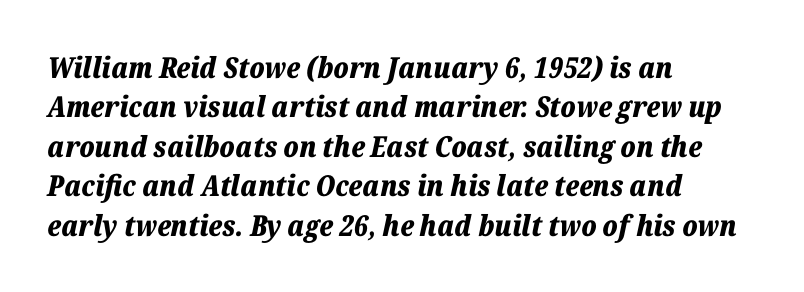
The image shows 29 px bold type, italic (leaning right); set left-aligned, normal line spacing (1.36x), normal letter spacing, not underlined; low stroke contrast and a medium x-height.
